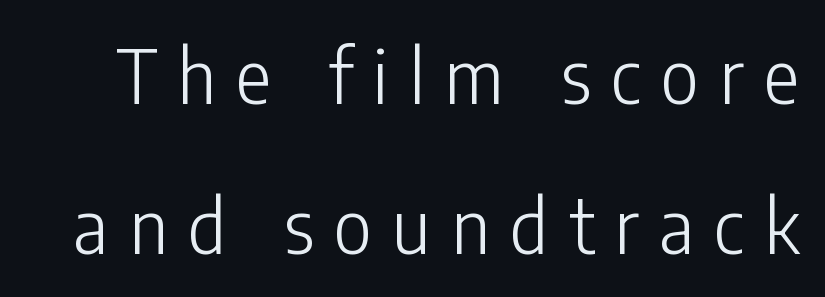
The image shows 75 px light, condensed sans-serif type, upright; set loose line spacing (2.0x), unusually wide letter spacing (+0.27 em), not underlined; low stroke contrast and a medium x-height.
